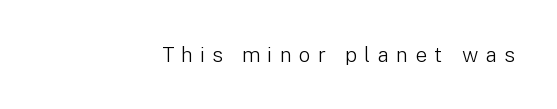
The image shows 21 px text type, upright; set right-aligned, unusually wide letter spacing (+0.34 em), not underlined.
